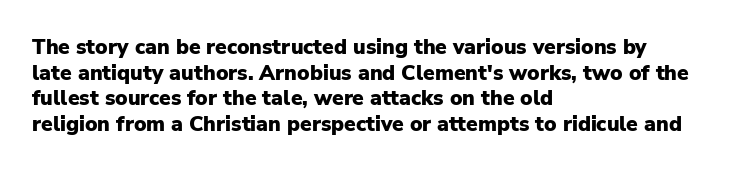
The image shows 21 px bold type, upright; set left-aligned, line spacing 1.22x, normal letter spacing, not underlined.
